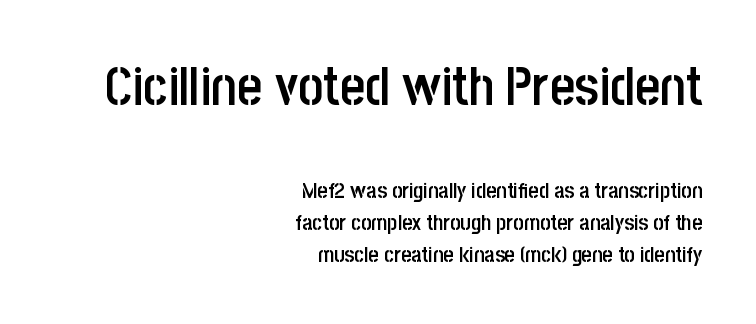
Alignment: flush right. Clear beneath every line of the passage. Larger block? The one above; the one below is distinctly smaller. A semibold gives these letters moderate extra thickness, short of bold. These lines were composed using upright roman letters.
